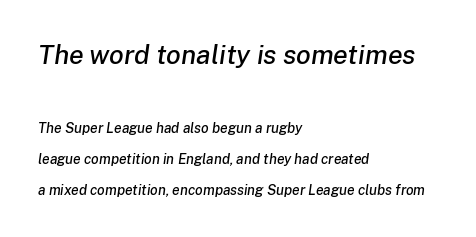
The image shows 27 px text type, italic (leaning right); set left-aligned, loose line spacing (2.2x), normal letter spacing, not underlined; the first (top) block is 1.93x larger.
